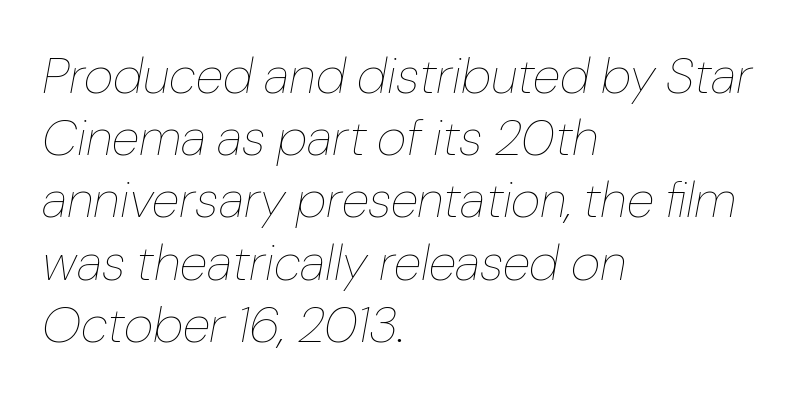
{"italic": "yes", "lean": "right", "slant_degrees": 10, "bold": "no", "weight": "thin", "width": "normal", "stroke_contrast": "low", "x_height": "medium", "monospaced": "no", "underline": "no", "align": "left", "line_spacing_ratio": 1.22, "letter_spacing": "normal", "letter_spacing_em": 0.0, "glyph_px": 51}
